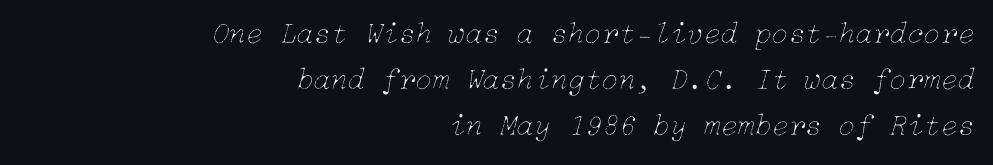
{"italic": "yes", "lean": "right", "slant_degrees": 15, "bold": "no", "weight": "thin", "width": "normal", "stroke_contrast": "low", "x_height": "medium", "underline": "no", "align": "right", "line_spacing": "normal", "line_spacing_ratio": 1.49, "letter_spacing": "normal", "letter_spacing_em": 0.0, "glyph_px": 31}
